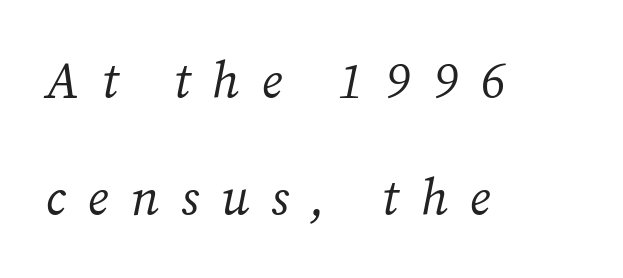
What's the leading like? Stretched, with rows far apart. Character widths vary here, with narrow letters taking less room than wide ones. The letters are spread apart with noticeably loose tracking. The glyphs are unaccompanied by any horizontal stroke below them. An italicized treatment has been applied to the whole sample. Compared with a centered layout, this one pins lines to the left instead.
